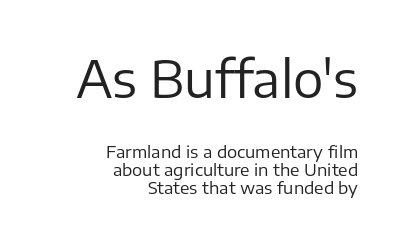
Compare the two chunks: the upper has the greater cap height. The font is comparable to plain body text, perhaps lighter. The space between consecutive lines is stingy. The tracking reads as untouched default to a designer's eye.
